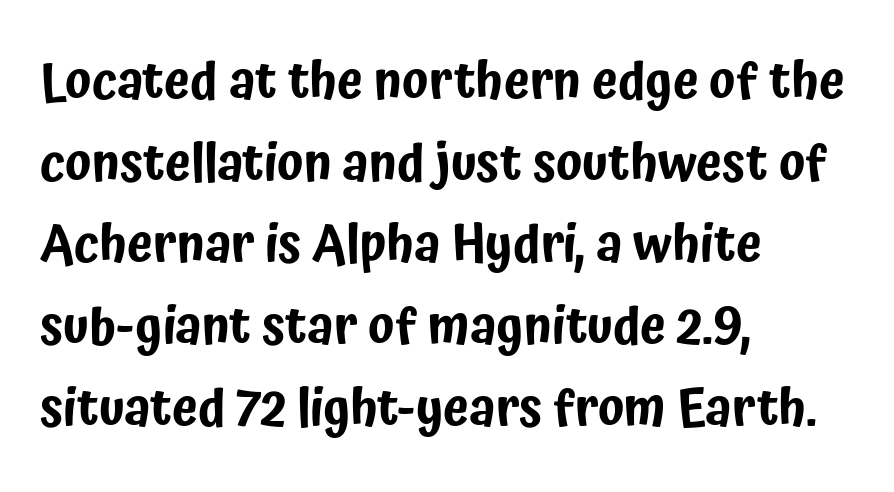
The image shows 52 px condensed sans-serif type, upright; set left-aligned, normal line spacing (1.57x), normal letter spacing, not underlined; low stroke contrast and a medium x-height.
